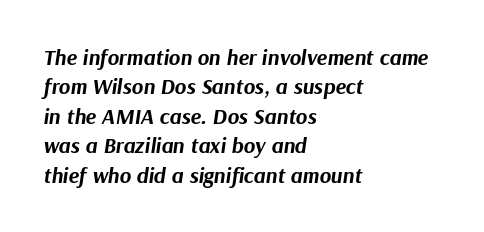
{"italic": "yes", "lean": "right", "slant_degrees": 9, "bold": "yes", "underline": "no", "align": "left", "line_spacing": "normal", "line_spacing_ratio": 1.34, "letter_spacing": "normal", "letter_spacing_em": 0.0, "glyph_px": 22}
